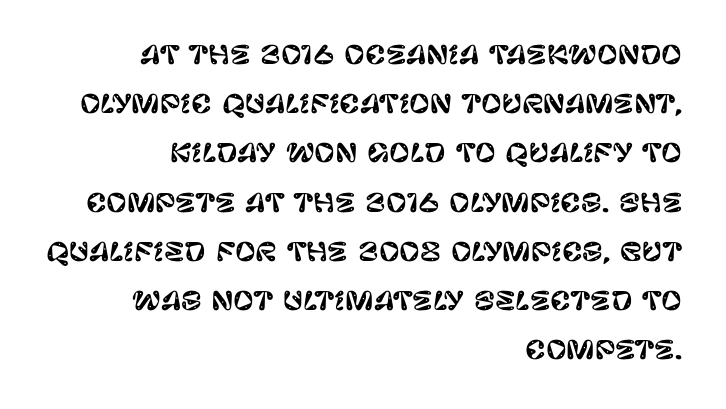
The image shows 25 px text type; set right-aligned, loose line spacing (1.97x), normal letter spacing, not underlined.
